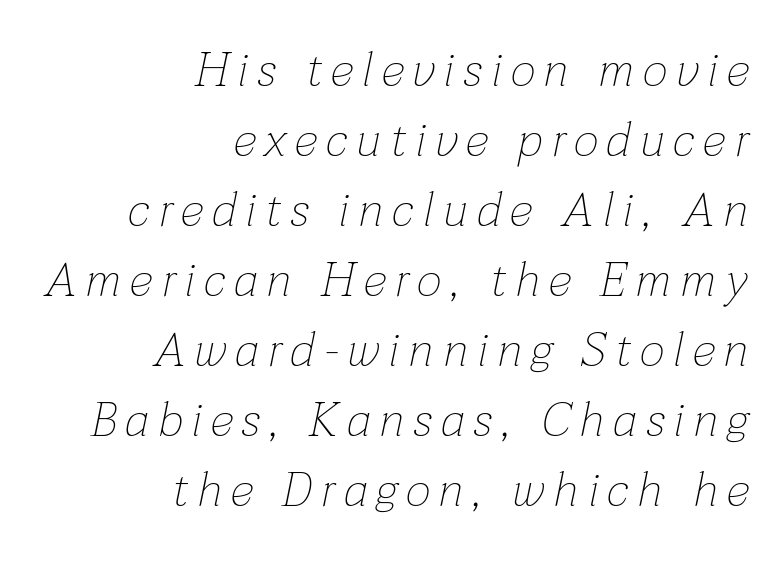
{"italic": "yes", "lean": "right", "slant_degrees": 12, "bold": "no", "weight": "thin", "width": "normal", "stroke_contrast": "low", "x_height": "medium", "monospaced": "no", "underline": "no", "align": "right", "line_spacing": "normal", "line_spacing_ratio": 1.46, "glyph_px": 48}
